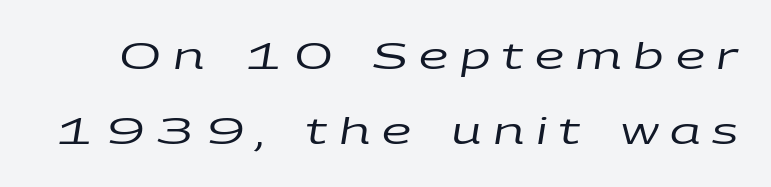
Q: Is the text bold? A: No.
Q: Is the text italic (slanted)? A: Yes, it leans right by about 9 degrees.
Q: Is the text underlined? A: No.
Q: Is the spacing between letters normal or unusually wide? A: Unusually wide.
Q: Is the spacing between lines tight, normal or loose? A: Loose.
Q: Width (condensed, normal, or wide)? A: Wide.
Q: Stroke contrast? A: Low.
Q: x-height? A: Large.
Q: Monospaced? A: No.
